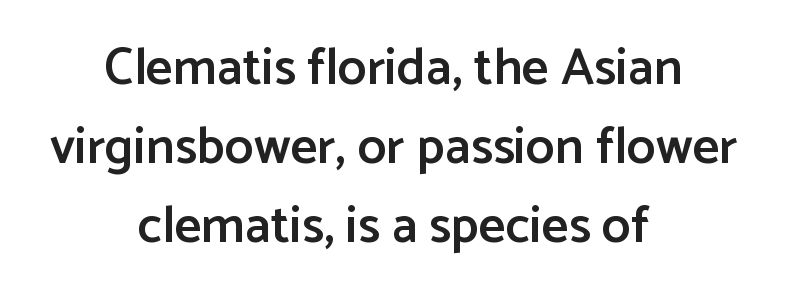
Q: Is the text bold? A: Semi-bold.
Q: Is the text italic (slanted)? A: No, it is upright.
Q: Is the typeface a serif or a sans-serif typeface? A: Sans-serif.
Q: Is the text underlined? A: No.
Q: How is the paragraph aligned? A: Centered.
Q: Is the spacing between letters normal or unusually wide? A: Normal.
Q: Is the spacing between lines tight, normal or loose? A: Normal.
Q: Width (condensed, normal, or wide)? A: Normal.
Q: Stroke contrast? A: Low.
Q: x-height? A: Medium.
Q: Monospaced? A: No.
